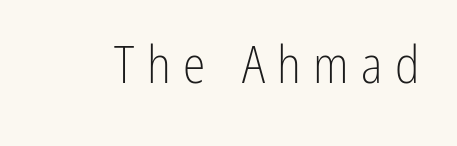
The image shows 51 px light, condensed sans-serif type, upright; set unusually wide letter spacing (+0.24 em), not underlined; low stroke contrast and a medium x-height.
